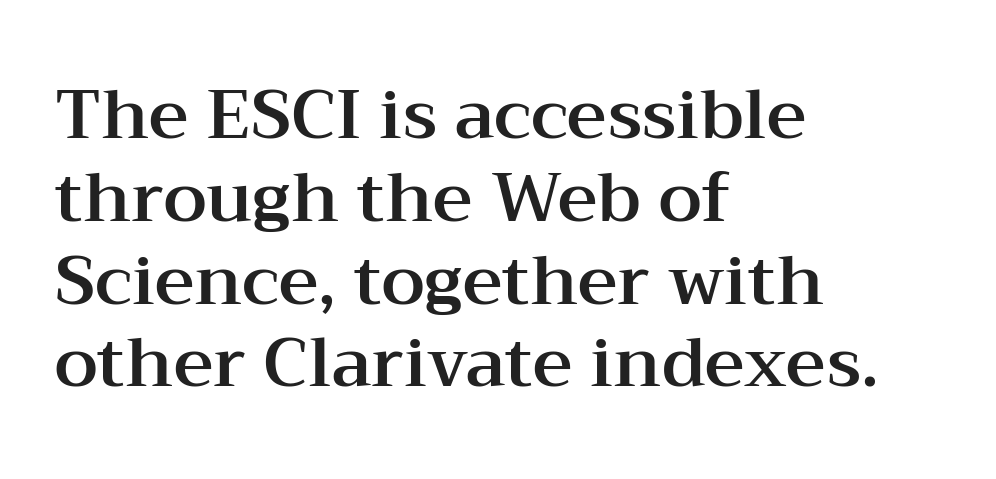
Nobody drew a line under any word here. Alignment: flush left. Every stem runs plumb, perpendicular to the baseline. Spacing between characters is what you'd get straight out of the box.
